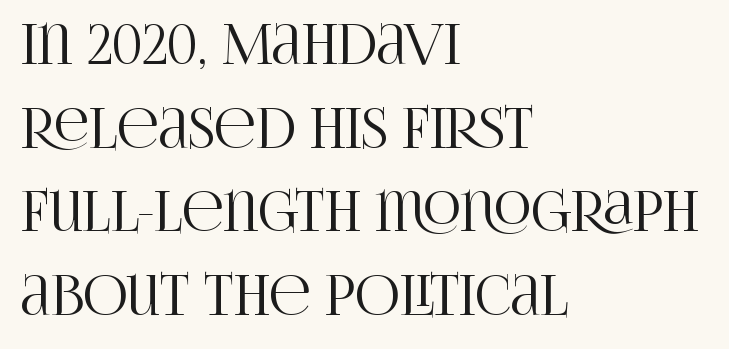
Q: Is the text italic (slanted)? A: No, it is upright.
Q: Is the typeface a serif or a sans-serif typeface? A: Serif.
Q: Is the text underlined? A: No.
Q: How is the paragraph aligned? A: Left-aligned.
Q: Is the spacing between letters normal or unusually wide? A: Normal.
Q: Is the spacing between lines tight, normal or loose? A: Normal.
Q: Width (condensed, normal, or wide)? A: Condensed.
Q: Stroke contrast? A: High.
Q: x-height? A: Large.
Q: Monospaced? A: No.
